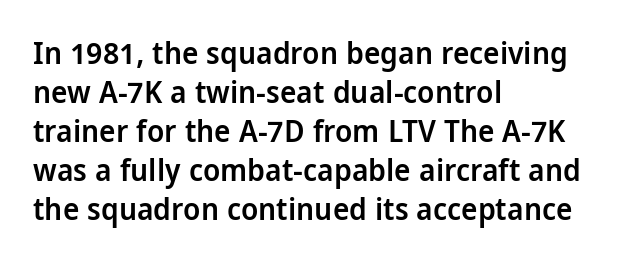
Look at the bottom of the vertical strokes: they stop flat, with no serifs. These lines keep a tight, regular rhythm from letter to letter. The lettering stays uniformly vertical, giving the passage a roman look. The rendering uses a moderate line-height, typical for paragraphs. Proportional: the letters do not fall into vertical columns. Descenders hang freely into open space.
